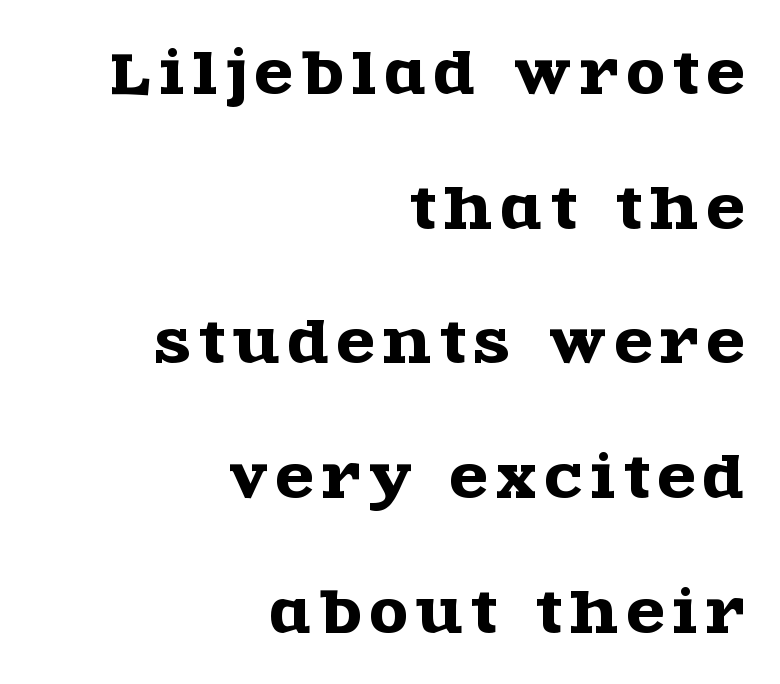
{"serif": "yes", "italic": "no", "width": "wide", "x_height": "large", "monospaced": "no", "underline": "no", "align": "right", "line_spacing": "loose", "line_spacing_ratio": 2.45, "glyph_px": 55}
